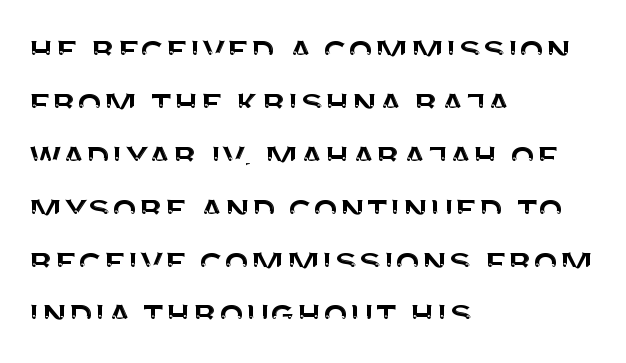
These lines are composed in type without serifs. A clean baseline with only descenders dipping below it. The paragraph shown leans on its left margin. The face used here is proportionally spaced, like ordinary book or web type.
